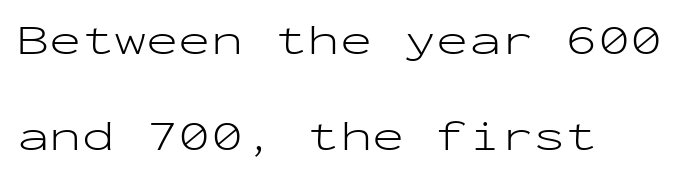
Q: Is the text bold? A: No.
Q: Is the text italic (slanted)? A: No, it is upright.
Q: Is the typeface a serif or a sans-serif typeface? A: Sans-serif.
Q: Is the text underlined? A: No.
Q: How is the paragraph aligned? A: Left-aligned.
Q: Is the spacing between letters normal or unusually wide? A: Normal.
Q: Is the spacing between lines tight, normal or loose? A: Loose.
Q: Width (condensed, normal, or wide)? A: Wide.
Q: Stroke contrast? A: Low.
Q: x-height? A: Medium.
Q: Monospaced? A: Yes.
